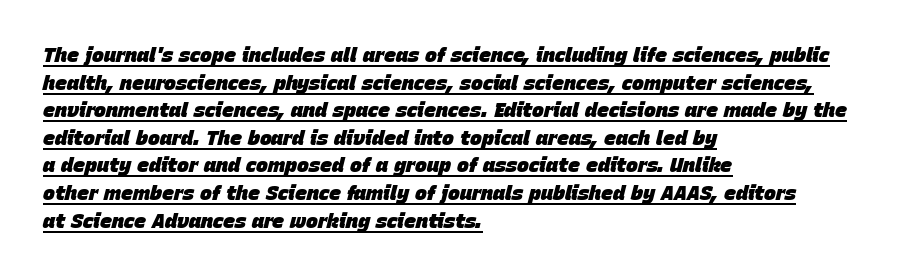
Style check: oblique. Decoration check: the copy is underlined. Is the letter spacing exaggerated? No — it looks like the ordinary default. Notice how descenders clear the ascenders below comfortably — that's standard leading. As a designer I'd log this as weight 700, bold. Visually the block forms a straight wall on the left and a jagged coastline on the right.
